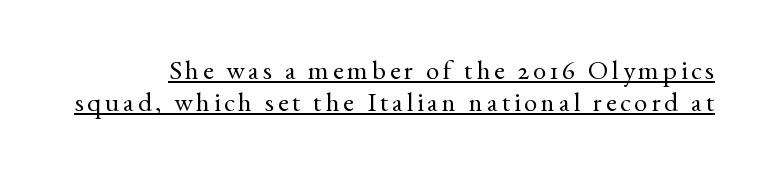
The image shows 27 px text type, upright; set line spacing 1.2x, underlined.
